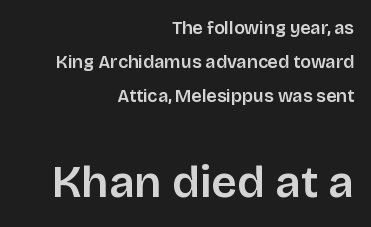
The image shows 45 px semibold sans-serif type, upright; set right-aligned, line spacing 1.88x, normal letter spacing, not underlined; the second (bottom) block is 2.5x larger; low stroke contrast and a large x-height.
